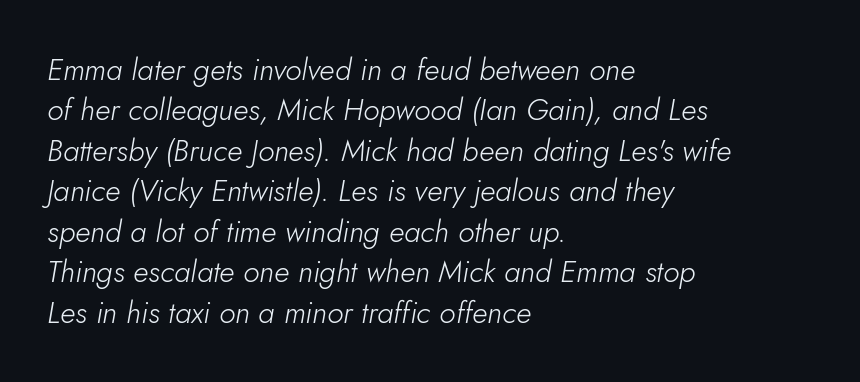
The image shows 30 px light type, italic (leaning right); set left-aligned, normal line spacing (1.35x), normal letter spacing, not underlined; low stroke contrast and a small x-height.
